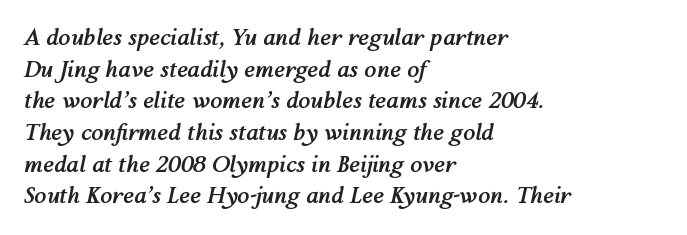
The image shows 22 px bold type, italic (leaning right); set left-aligned, normal line spacing (1.44x), normal letter spacing, not underlined.
